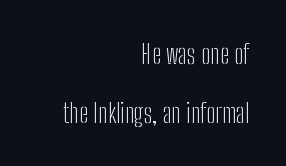
The image shows 27 px text type, upright; set right-aligned, loose line spacing (2.17x), normal letter spacing, not underlined.
